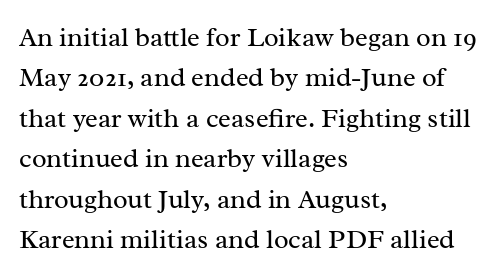
{"italic": "no", "bold": "no", "underline": "no", "align": "left", "line_spacing": "normal", "line_spacing_ratio": 1.5, "letter_spacing": "normal", "letter_spacing_em": 0.0, "glyph_px": 27}
